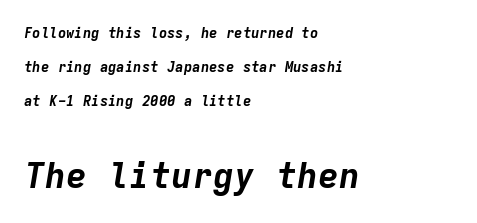
The lines in this sample share a left origin and differ only in where they stop. Monospaced: the letters line up in strict vertical columns. Anything drawn beneath the words? Only blank space. Vertical spacing — loose. The specimen reads as italic at a glance.
